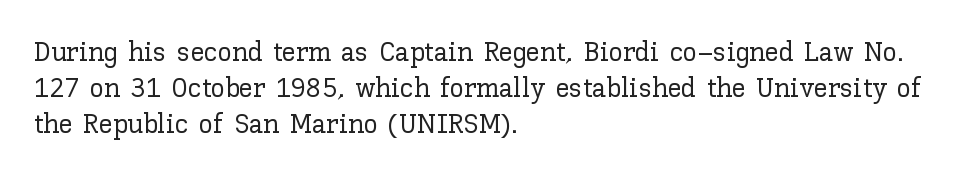
Q: Is the text italic (slanted)? A: No, it is upright.
Q: Is the text underlined? A: No.
Q: How is the paragraph aligned? A: Left-aligned.
Q: Is the spacing between letters normal or unusually wide? A: Normal.
Q: Is the spacing between lines tight, normal or loose? A: Normal.
Q: Width (condensed, normal, or wide)? A: Normal.
Q: Stroke contrast? A: Low.
Q: x-height? A: Medium.
Q: Monospaced? A: No.
